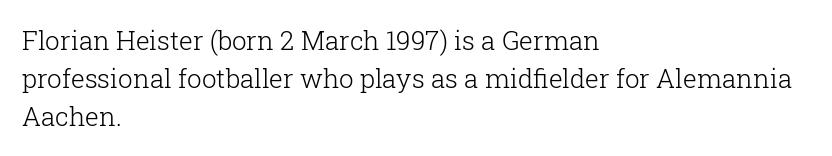
Q: Is the text bold? A: No.
Q: Is the text italic (slanted)? A: No, it is upright.
Q: Is the text underlined? A: No.
Q: How is the paragraph aligned? A: Left-aligned.
Q: Is the spacing between letters normal or unusually wide? A: Normal.
Q: Is the spacing between lines tight, normal or loose? A: Normal.
